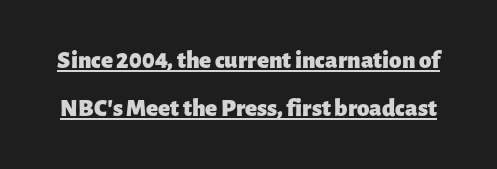
{"italic": "no", "bold": "yes", "underline": "yes", "line_spacing": "loose", "line_spacing_ratio": 1.92, "letter_spacing": "normal", "letter_spacing_em": 0.0, "glyph_px": 25}
